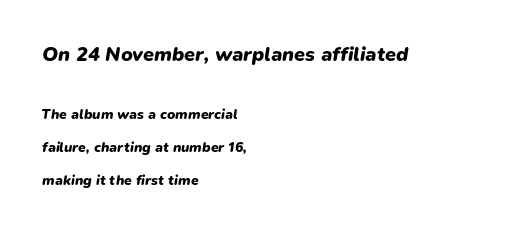
Q: Is the text bold? A: Yes.
Q: Is the text italic (slanted)? A: Yes, it leans right by about 9 degrees.
Q: Is the text underlined? A: No.
Q: How is the paragraph aligned? A: Left-aligned.
Q: Is the spacing between letters normal or unusually wide? A: Normal.
Q: Is the spacing between lines tight, normal or loose? A: Loose.
Q: Which block of text is set in a larger size, the first (top) or the second (bottom)? A: The first (top) one.
